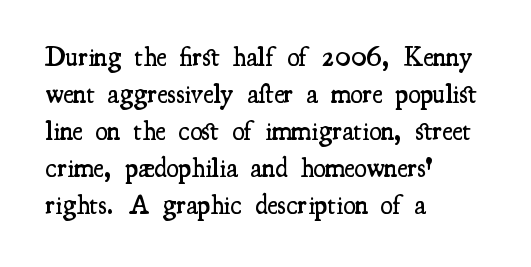
Q: Is the text bold? A: Semi-bold.
Q: Is the text italic (slanted)? A: No, it is upright.
Q: Is the typeface a serif or a sans-serif typeface? A: Serif.
Q: Is the text underlined? A: No.
Q: How is the paragraph aligned? A: Left-aligned.
Q: Is the spacing between letters normal or unusually wide? A: Normal.
Q: Is the spacing between lines tight, normal or loose? A: Normal.
Q: Width (condensed, normal, or wide)? A: Condensed.
Q: Stroke contrast? A: Medium.
Q: x-height? A: Small.
Q: Monospaced? A: No.
